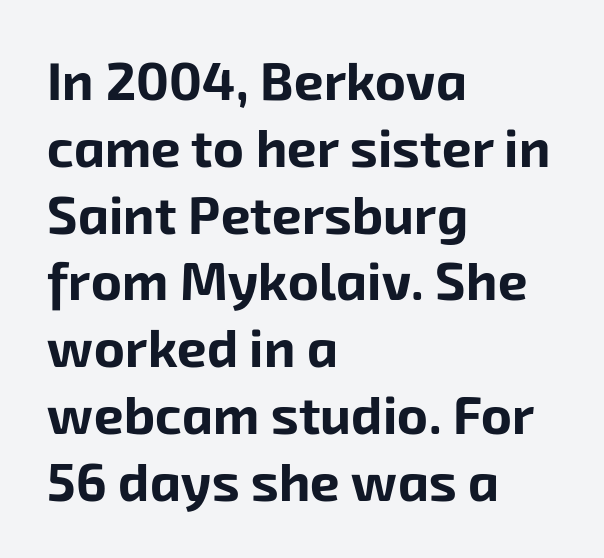
Plenty of ink on the page — the face is bold. Quick note: interline space is typical. Font category for this specimen: sans-serif. Here the designer chose a conventional face with non-uniform glyph widths. In CSS terms this would be text-align: left. No word sits above an underline.
